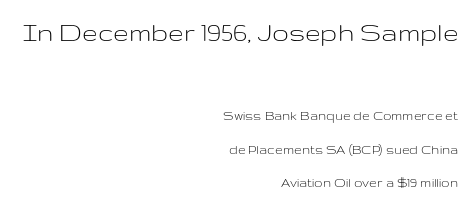
Q: Is the text bold? A: No.
Q: Is the text italic (slanted)? A: No, it is upright.
Q: Is the typeface a serif or a sans-serif typeface? A: Sans-serif.
Q: Is the text underlined? A: No.
Q: How is the paragraph aligned? A: Right-aligned.
Q: Is the spacing between letters normal or unusually wide? A: Normal.
Q: Is the spacing between lines tight, normal or loose? A: Loose.
Q: Which block of text is set in a larger size, the first (top) or the second (bottom)? A: The first (top) one.
Q: Width (condensed, normal, or wide)? A: Wide.
Q: Stroke contrast? A: Low.
Q: x-height? A: Medium.
Q: Monospaced? A: No.
